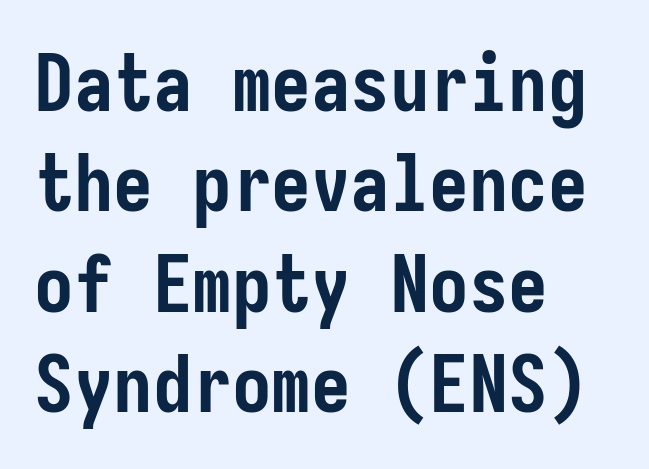
This sample uses an upright cut, with every glyph sitting square on the baseline. The letters are bold, with thick, heavy strokes. Rule under the text: the space is simply empty. Typeset ragged right — the left edge is the straight one. This rendering leaves character spacing at its baseline value. In terms of leading, this rendering sits right in the middle.
